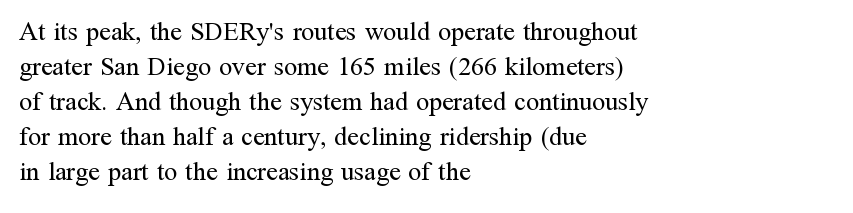
{"italic": "no", "bold": "no", "underline": "no", "align": "left", "line_spacing": "normal", "line_spacing_ratio": 1.35, "letter_spacing": "normal", "letter_spacing_em": 0.0, "glyph_px": 26}
